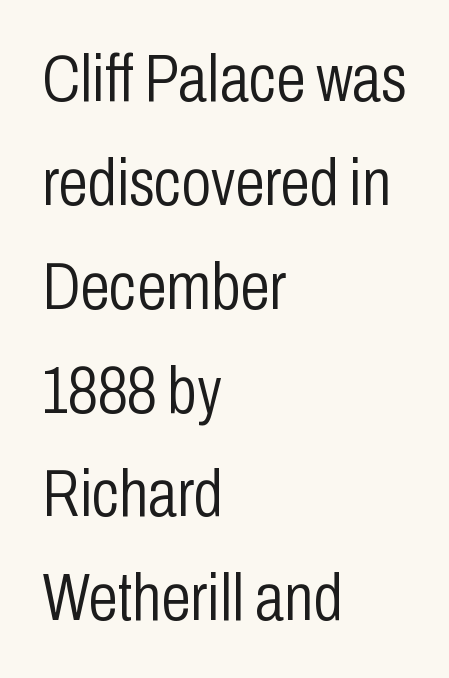
The image shows 67 px light, condensed sans-serif type, upright; set left-aligned, normal line spacing (1.55x), normal letter spacing, not underlined; low stroke contrast and a medium x-height.
